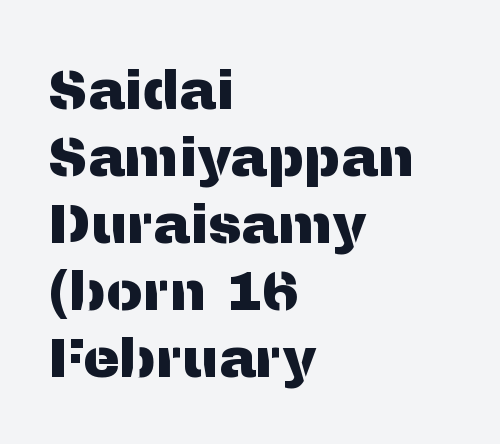
The image shows 55 px sans-serif type, upright; set left-aligned, line spacing 1.22x, normal letter spacing, not underlined; medium stroke contrast and a medium x-height.
